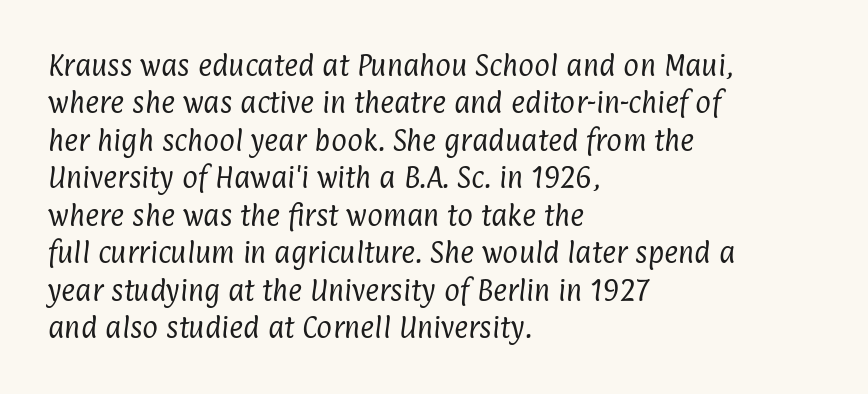
Q: Is the text bold? A: No.
Q: Is the text underlined? A: No.
Q: How is the paragraph aligned? A: Left-aligned.
Q: Is the spacing between letters normal or unusually wide? A: Normal.
Q: Is the spacing between lines tight, normal or loose? A: Normal.
